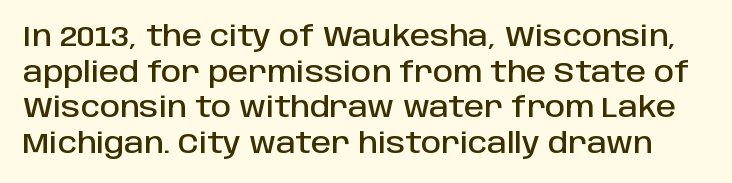
Do the characters align in a grid? No, the font is proportional. The space between consecutive lines is moderate. Vertical strokes here are truly vertical. The characters display no serif detailing; their extremities are plain. Between one letter and the next there's only the usual sliver of space. The foot of each line stays bare and open.
